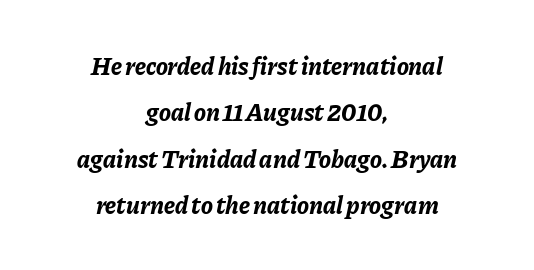
The image shows 25 px bold type, italic (leaning right); set centered, line spacing 1.86x, normal letter spacing, not underlined.
